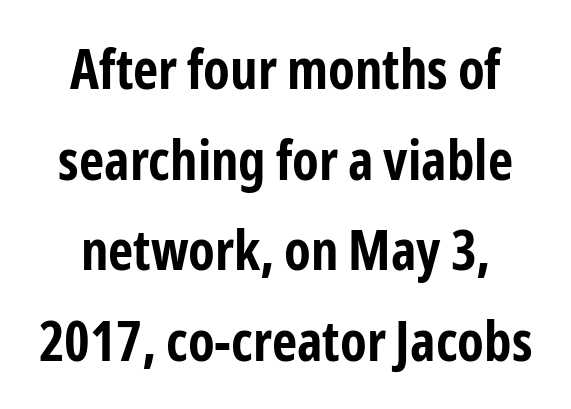
The image shows 55 px bold, condensed sans-serif type, upright; set centered, normal line spacing (1.65x), normal letter spacing, not underlined; low stroke contrast and a medium x-height.
